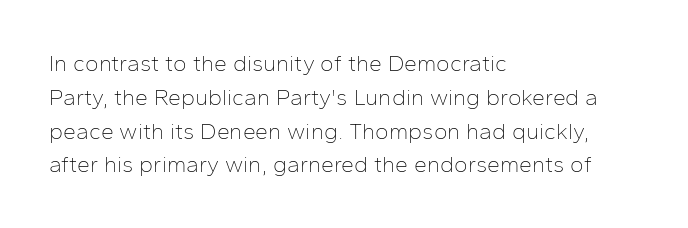
The image shows 23 px text type, upright; set left-aligned, normal line spacing (1.47x), normal letter spacing, not underlined.
